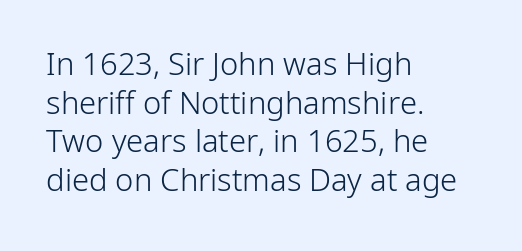
Q: Is the text bold? A: No.
Q: Is the text italic (slanted)? A: No, it is upright.
Q: Is the typeface a serif or a sans-serif typeface? A: Sans-serif.
Q: Is the text underlined? A: No.
Q: How is the paragraph aligned? A: Left-aligned.
Q: Is the spacing between letters normal or unusually wide? A: Normal.
Q: Is the spacing between lines tight, normal or loose? A: Normal.
Q: Width (condensed, normal, or wide)? A: Normal.
Q: Stroke contrast? A: Low.
Q: x-height? A: Medium.
Q: Monospaced? A: No.
